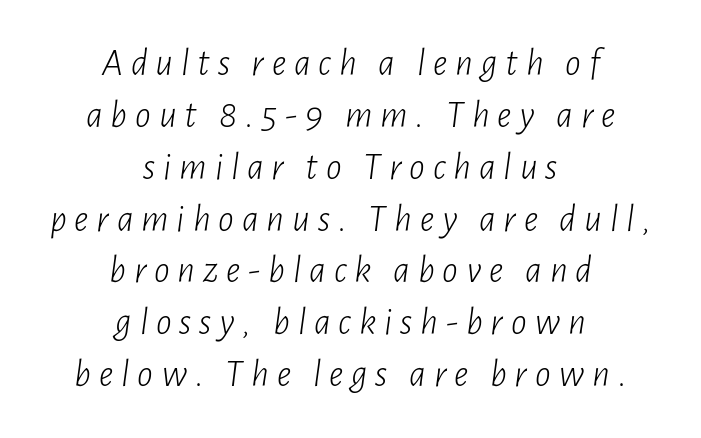
Q: Is the text bold? A: No.
Q: Is the text italic (slanted)? A: Yes, it leans right by about 7 degrees.
Q: Is the text underlined? A: No.
Q: How is the paragraph aligned? A: Centered.
Q: Is the spacing between letters normal or unusually wide? A: Unusually wide.
Q: Is the spacing between lines tight, normal or loose? A: Normal.
Q: Width (condensed, normal, or wide)? A: Condensed.
Q: Stroke contrast? A: Low.
Q: x-height? A: Medium.
Q: Monospaced? A: No.
